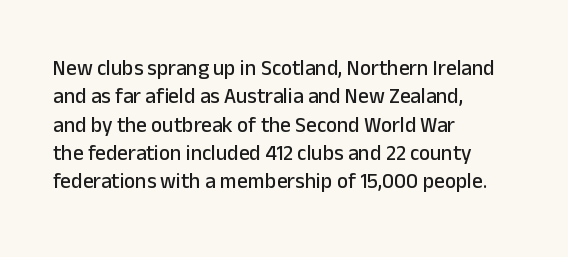
Posture: upright roman. The foot of each line stays bare and open. The passage shown stacks its lines at a standard gap. Alignment: flush left. The horizontal fit of the characters is conventional and even.
